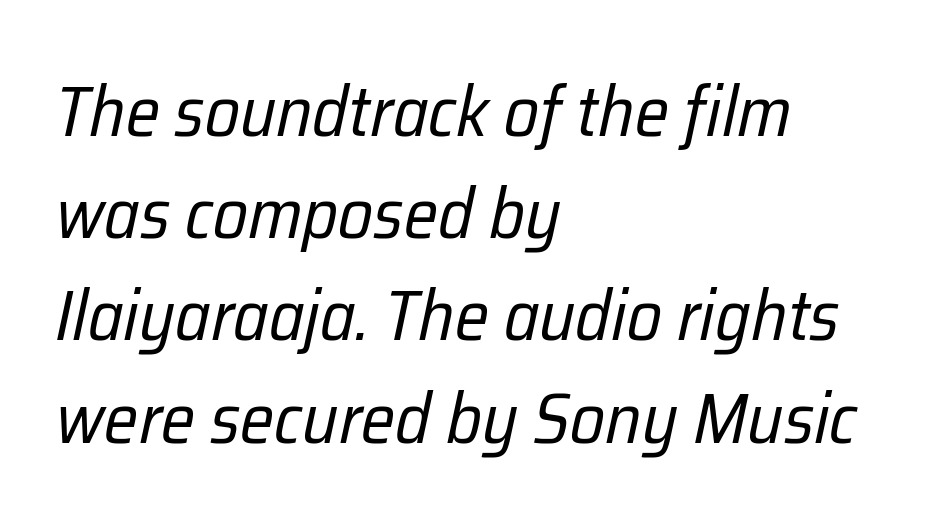
The image shows 71 px regular-weight, condensed type, italic (leaning right); set left-aligned, normal line spacing (1.44x), normal letter spacing, not underlined; low stroke contrast and a medium x-height.
